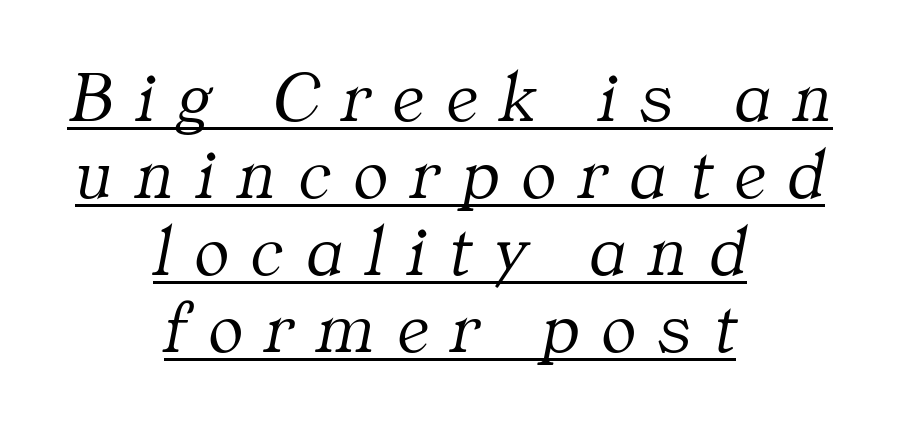
Q: Is the text bold? A: No.
Q: Is the text italic (slanted)? A: Yes, it leans right by about 11 degrees.
Q: Is the typeface a serif or a sans-serif typeface? A: Serif.
Q: Is the text underlined? A: Yes.
Q: How is the paragraph aligned? A: Centered.
Q: Is the spacing between letters normal or unusually wide? A: Unusually wide.
Q: Is the spacing between lines tight, normal or loose? A: Tight.
Q: Width (condensed, normal, or wide)? A: Normal.
Q: Stroke contrast? A: Medium.
Q: x-height? A: Medium.
Q: Monospaced? A: No.
